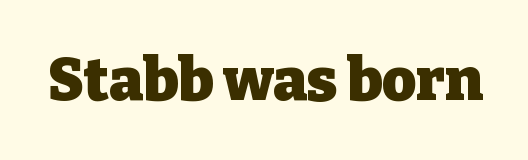
Q: Is the text bold? A: Yes.
Q: Is the text italic (slanted)? A: No, it is upright.
Q: Is the typeface a serif or a sans-serif typeface? A: Serif.
Q: Is the text underlined? A: No.
Q: Is the spacing between letters normal or unusually wide? A: Normal.
Q: Width (condensed, normal, or wide)? A: Normal.
Q: Stroke contrast? A: Low.
Q: x-height? A: Medium.
Q: Monospaced? A: No.
